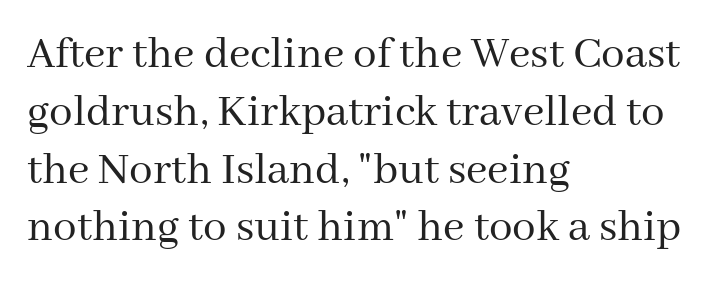
{"serif": "yes", "italic": "no", "bold": "no", "weight": "regular", "width": "normal", "stroke_contrast": "medium", "x_height": "medium", "monospaced": "no", "underline": "no", "align": "left", "line_spacing_ratio": 1.23, "letter_spacing": "normal", "letter_spacing_em": 0.0, "glyph_px": 47}
